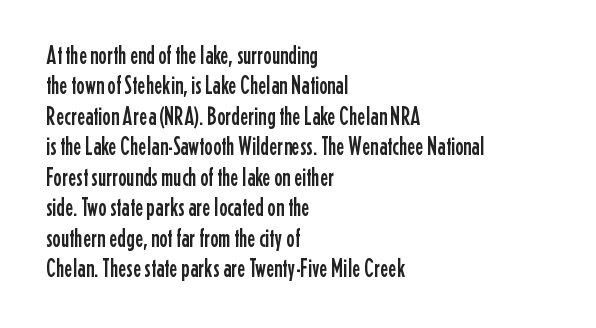
The typography opts for an upright posture over an oblique one. The letterforms sit shoulder to shoulder at normal distance. Compared with a centered layout, this one pins lines to the left instead. Descenders are the only things crossing below the line.
